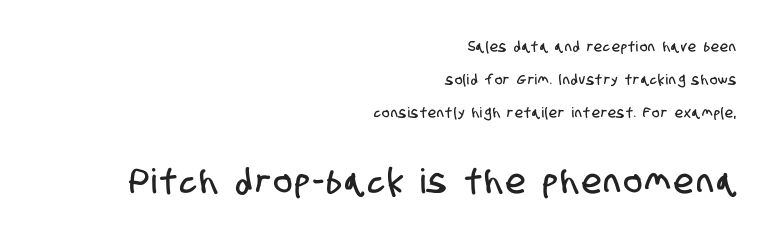
{"serif": "no", "width": "condensed", "stroke_contrast": "low", "x_height": "large", "monospaced": "no", "underline": "no", "align": "right", "line_spacing": "loose", "line_spacing_ratio": 2.34, "larger_block": "second", "size_ratio": 2.43, "glyph_px": 34}
